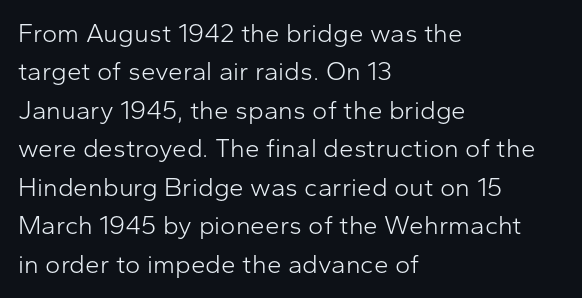
{"italic": "no", "bold": "no", "underline": "no", "align": "left", "line_spacing": "normal", "line_spacing_ratio": 1.48, "letter_spacing": "normal", "letter_spacing_em": 0.0, "glyph_px": 26}
